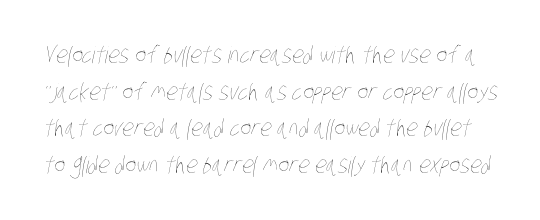
The image shows 23 px text type; set normal line spacing (1.59x), normal letter spacing, not underlined.
